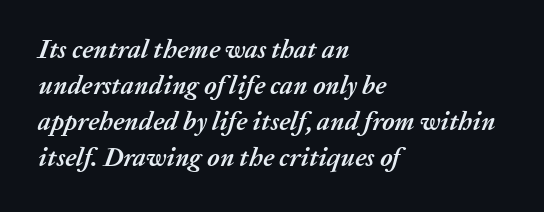
No word sits above an underline. The passage is arranged the way most books set body copy — flush left. Compared with typical body copy, the letter spacing here is the same. Characters are canted at an angle relative to the baseline's perpendicular.
